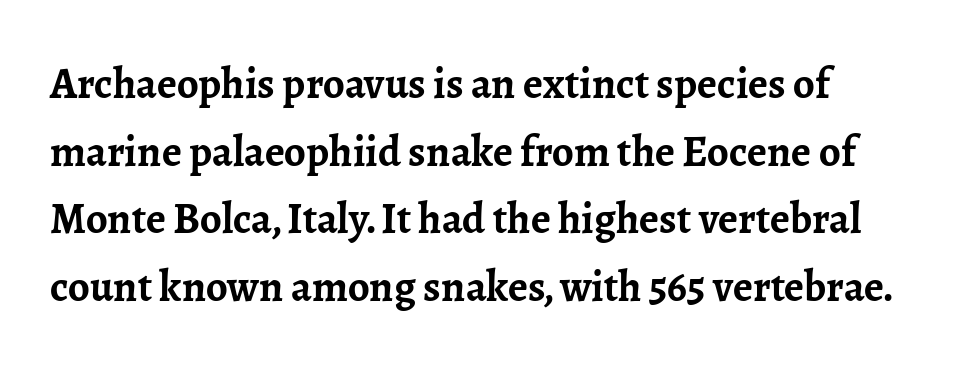
Q: Is the text bold? A: Yes.
Q: Is the text italic (slanted)? A: No, it is upright.
Q: Is the typeface a serif or a sans-serif typeface? A: Serif.
Q: Is the text underlined? A: No.
Q: Is the spacing between letters normal or unusually wide? A: Normal.
Q: Is the spacing between lines tight, normal or loose? A: Normal.
Q: Width (condensed, normal, or wide)? A: Normal.
Q: Stroke contrast? A: Low.
Q: x-height? A: Medium.
Q: Monospaced? A: No.
